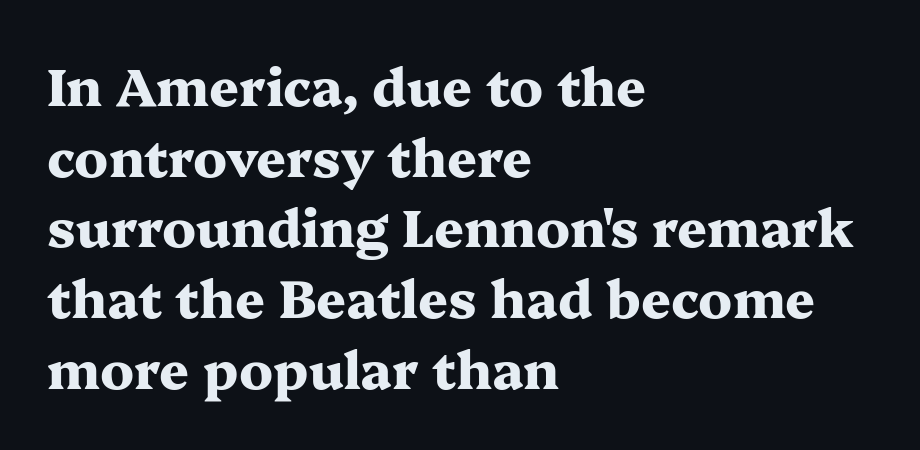
Q: Is the text bold? A: Yes.
Q: Is the text italic (slanted)? A: No, it is upright.
Q: Is the typeface a serif or a sans-serif typeface? A: Serif.
Q: Is the text underlined? A: No.
Q: How is the paragraph aligned? A: Left-aligned.
Q: Is the spacing between letters normal or unusually wide? A: Normal.
Q: Is the spacing between lines tight, normal or loose? A: Normal.
Q: Width (condensed, normal, or wide)? A: Wide.
Q: Stroke contrast? A: Medium.
Q: x-height? A: Medium.
Q: Monospaced? A: No.
